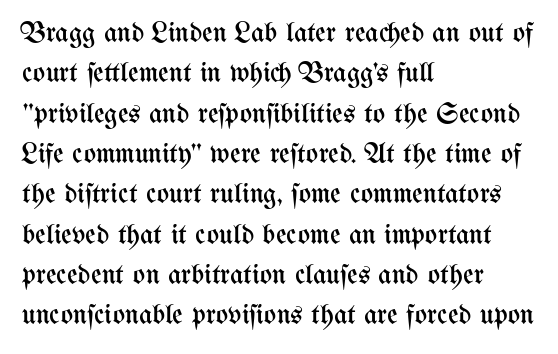
The image shows 29 px regular-weight, condensed type, upright; set left-aligned, normal line spacing (1.39x), normal letter spacing, not underlined; medium stroke contrast and a medium x-height.
